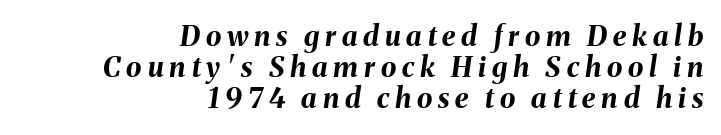
Any mark beneath the type? The region is blank. Honestly, the rows look squashed on top of each other. This rendering uses right alignment, leaving the left contour irregular. The tracking reads as deliberately expanded to a designer's eye. Think of a printed novel: that variable character pitch is what you see here. On the weight axis this lands at bold, roughly 700.
